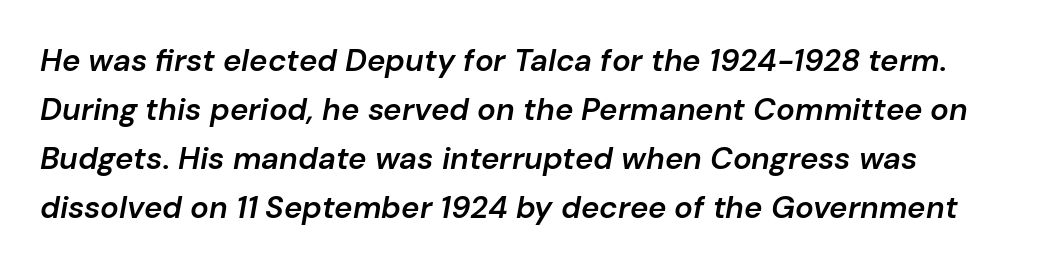
The image shows 31 px semibold type, italic (leaning right); set normal line spacing (1.58x), normal letter spacing, not underlined; low stroke contrast and a medium x-height.
